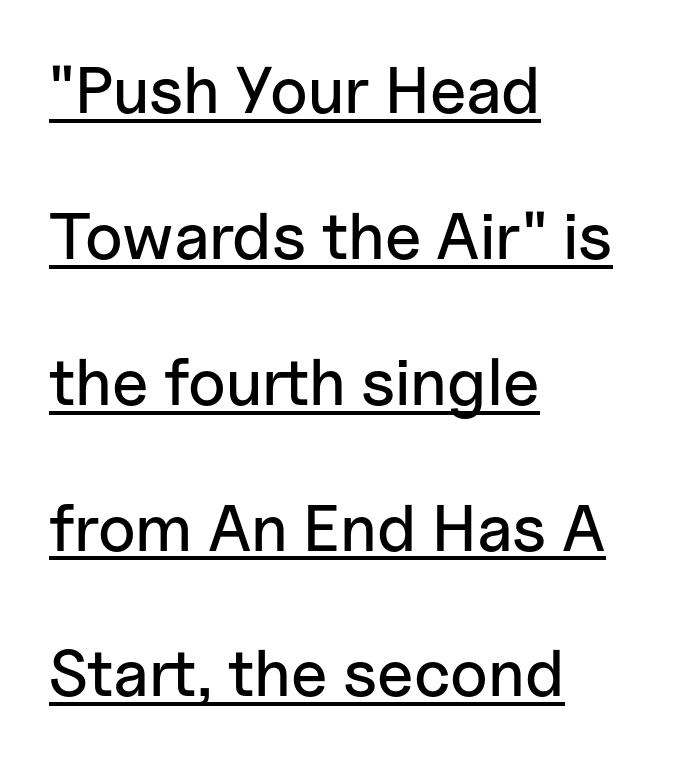
Q: Is the text italic (slanted)? A: No, it is upright.
Q: Is the typeface a serif or a sans-serif typeface? A: Sans-serif.
Q: Is the text underlined? A: Yes.
Q: How is the paragraph aligned? A: Left-aligned.
Q: Is the spacing between letters normal or unusually wide? A: Normal.
Q: Is the spacing between lines tight, normal or loose? A: Loose.
Q: Width (condensed, normal, or wide)? A: Normal.
Q: Stroke contrast? A: Low.
Q: x-height? A: Medium.
Q: Monospaced? A: No.
